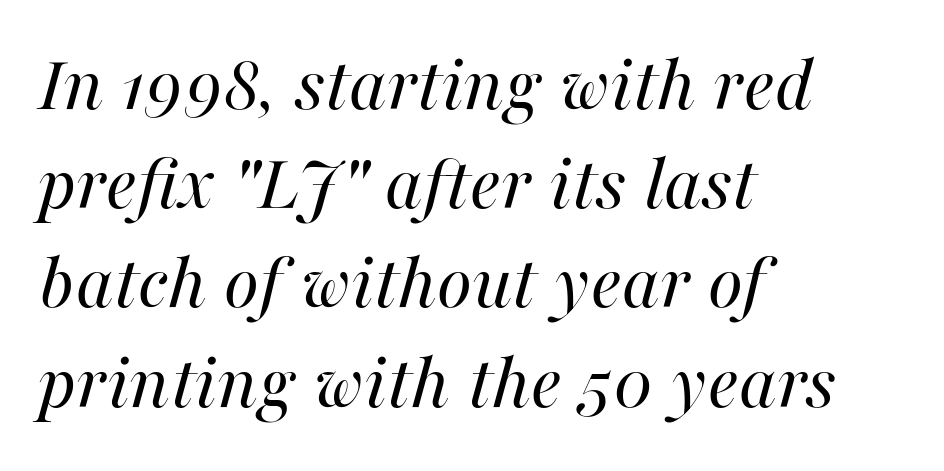
The letters advance in unequal steps, a hallmark of proportional type. Clear beneath every line of the passage. Looking at the ascenders, they clearly lean. Heft: none added — not bold. If you drew a ruler down the left edge, every line would touch it. Caption: standard tracking, unaltered.
